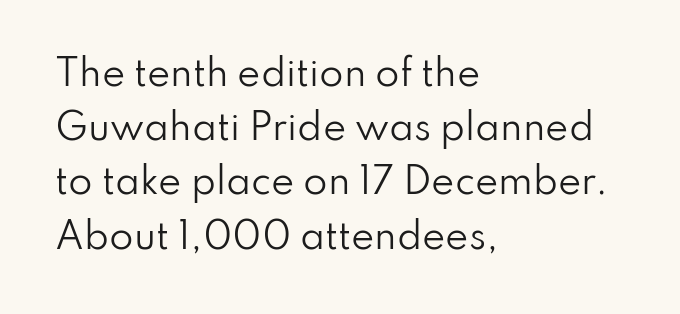
Weight: in the light-to-regular range. Visually the block forms a straight wall on the left and a jagged coastline on the right. The typeface chosen for these lines omits serifs. Regarding leading, the lines here are spaced in the standard way. Is there any slant? The stems are plumb. Each letter keeps its own natural width here, so spacing adapts to shape.
